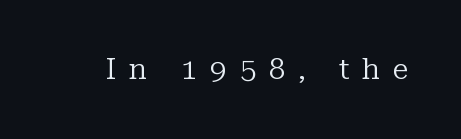
Old-style or modern, the face here clearly has serifs. Compared with typical body copy, the letter spacing here is much looser. The passage shown is typed in a proportional face where columns would drift. A bare baseline throughout the passage. Letters have the restrained weight of plain body copy at most.
